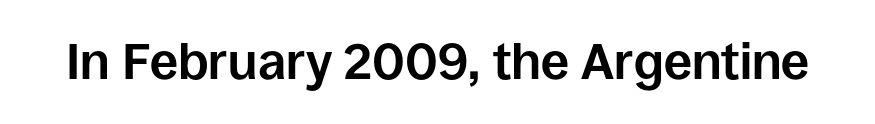
The image shows 50 px bold sans-serif type, upright; set normal letter spacing, not underlined; low stroke contrast and a large x-height.
